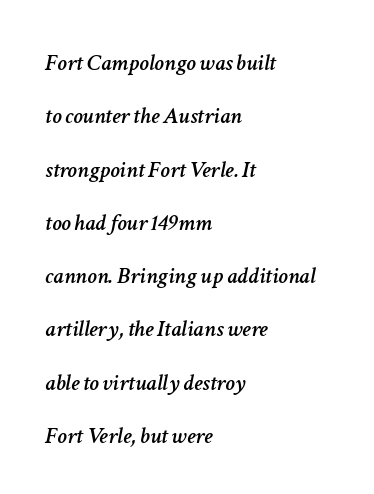
Q: Is the text italic (slanted)? A: Yes, it leans right by about 11 degrees.
Q: Is the text underlined? A: No.
Q: How is the paragraph aligned? A: Left-aligned.
Q: Is the spacing between letters normal or unusually wide? A: Normal.
Q: Is the spacing between lines tight, normal or loose? A: Loose.
